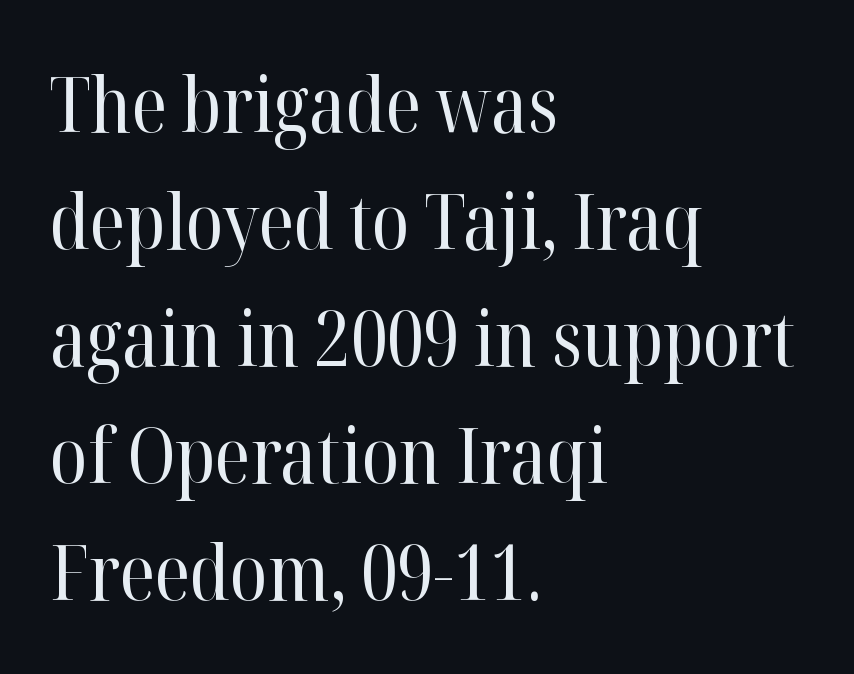
Q: Is the text bold? A: No.
Q: Is the text italic (slanted)? A: No, it is upright.
Q: Is the typeface a serif or a sans-serif typeface? A: Serif.
Q: Is the text underlined? A: No.
Q: How is the paragraph aligned? A: Left-aligned.
Q: Is the spacing between letters normal or unusually wide? A: Normal.
Q: Is the spacing between lines tight, normal or loose? A: Normal.
Q: Width (condensed, normal, or wide)? A: Normal.
Q: Stroke contrast? A: High.
Q: x-height? A: Medium.
Q: Monospaced? A: No.
